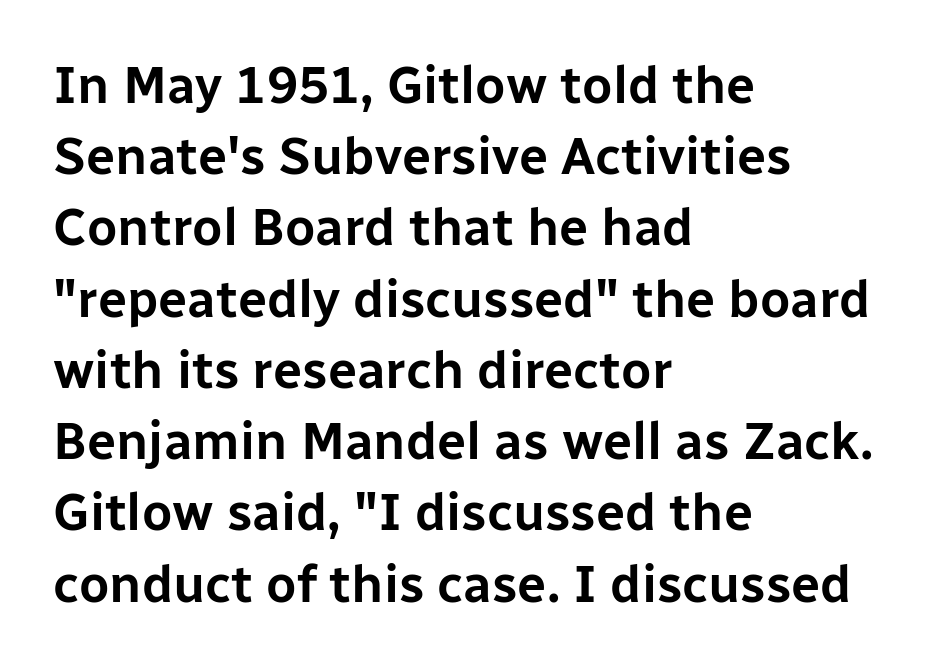
The image shows 52 px sans-serif type, upright; set left-aligned, normal line spacing (1.37x), normal letter spacing, not underlined; low stroke contrast and a medium x-height.
